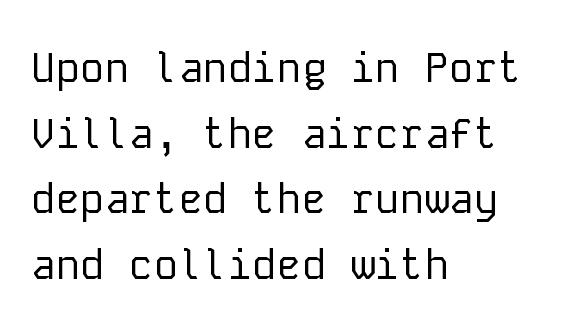
{"serif": "no", "italic": "no", "bold": "no", "weight": "regular", "width": "normal", "stroke_contrast": "low", "x_height": "medium", "monospaced": "yes", "underline": "no", "align": "left", "line_spacing": "normal", "line_spacing_ratio": 1.6, "letter_spacing": "normal", "letter_spacing_em": 0.0, "glyph_px": 41}
